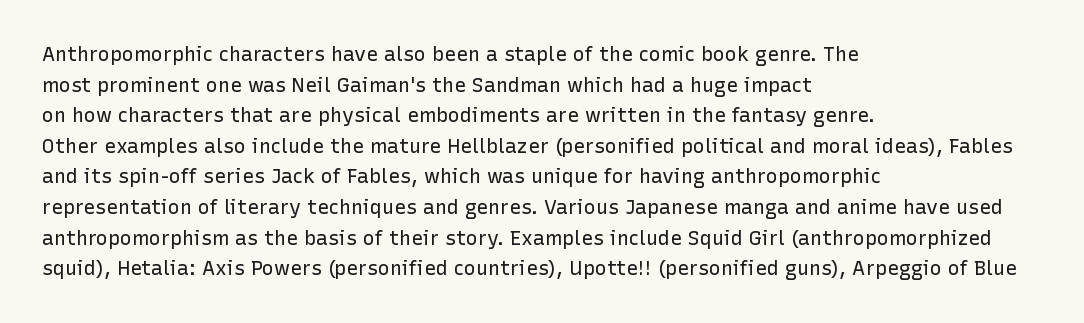
If you drew a line through each stem, it would be perfectly vertical. Students, observe: this is what conventionally led text looks like. Alignment: flush left. Decoration check: the copy has no underline.
